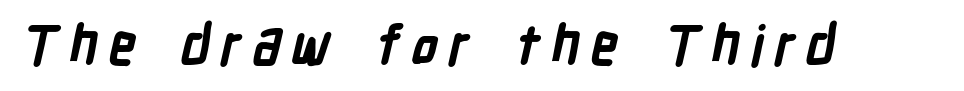
The image shows 54 px bold, condensed sans-serif type; set not underlined; low stroke contrast and a medium x-height.
